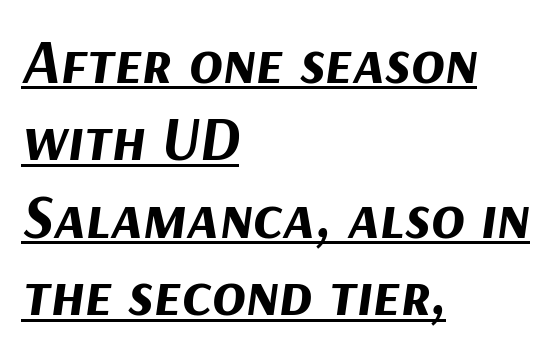
The image shows 62 px bold type, italic (leaning right); set left-aligned, normal line spacing (1.25x), normal letter spacing, underlined; medium stroke contrast and a medium x-height.
